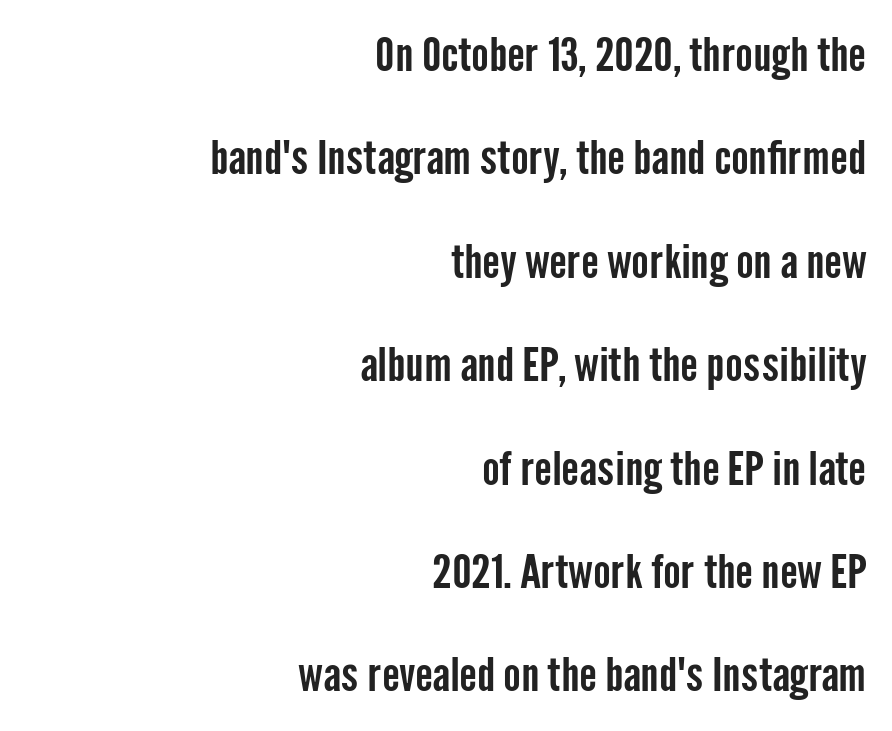
The image shows 47 px condensed sans-serif type, upright; set right-aligned, loose line spacing (2.2x), normal letter spacing, not underlined; low stroke contrast and a medium x-height.
